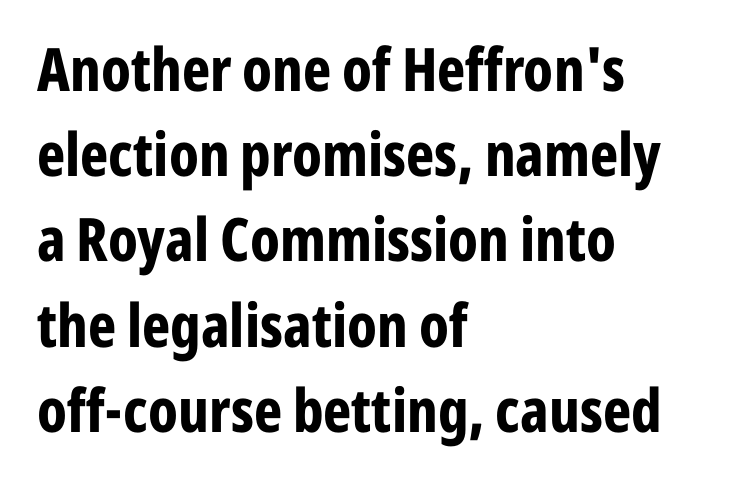
Successive baselines arrive at the customary interval. Descenders hang freely into open space. This rendering leaves character spacing at its baseline value. Is the block centered? No — it sits flush against the left margin. Does the lettering tilt? It doesn't — this is upright. Each letter keeps its own natural width here, so spacing adapts to shape.
